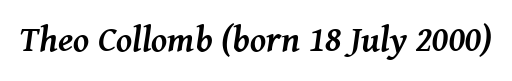
Descenders are the only things crossing below the line. Check where the strokes stop: tiny serifs finish them off. The line texture is even and compact thanks to regular tracking. Observe the lean: these are italic letterforms. A typesetter would call this proportional, since set widths differ per character.
